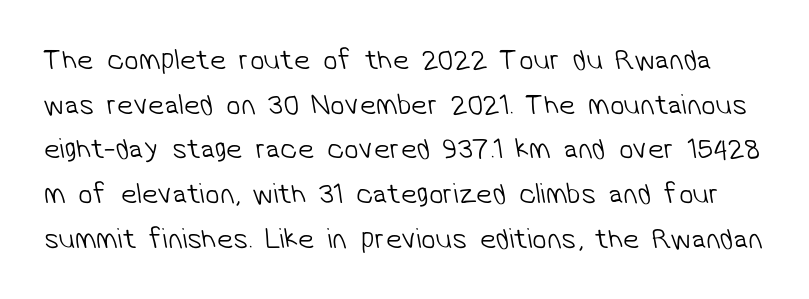
Q: Is the text bold? A: No.
Q: Is the typeface a serif or a sans-serif typeface? A: Sans-serif.
Q: Is the text underlined? A: No.
Q: Is the spacing between letters normal or unusually wide? A: Normal.
Q: Is the spacing between lines tight, normal or loose? A: Normal.
Q: Width (condensed, normal, or wide)? A: Normal.
Q: Stroke contrast? A: Low.
Q: x-height? A: Medium.
Q: Monospaced? A: No.
